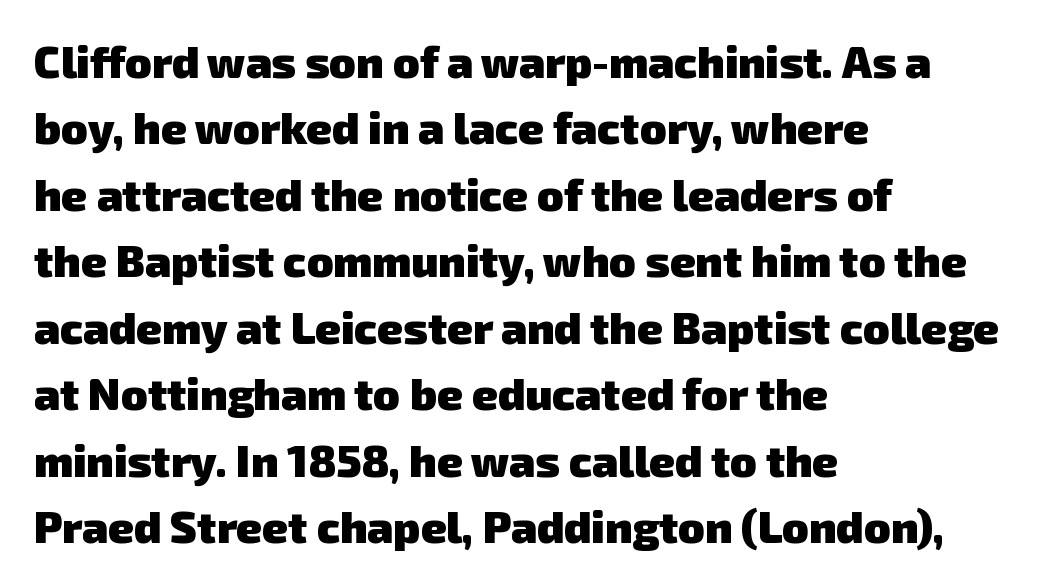
The image shows 44 px heavy sans-serif type; set left-aligned, normal line spacing (1.51x), normal letter spacing, not underlined; low stroke contrast and a medium x-height.
